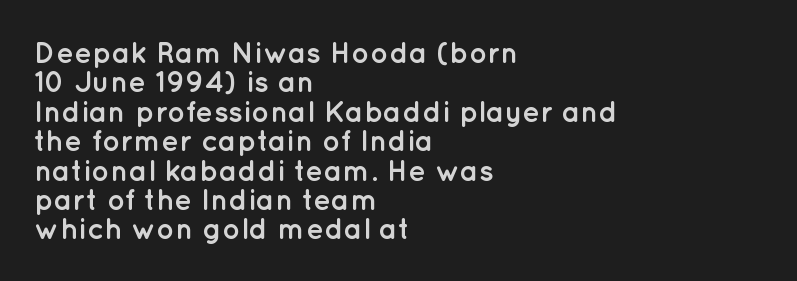
A student would call this left alignment; a typographer would say flush left, rag right. Only glyphs here, with clear space below each row. The space between consecutive lines is stingy. Classification — sans serif. The typography opts for an upright posture over an oblique one.
